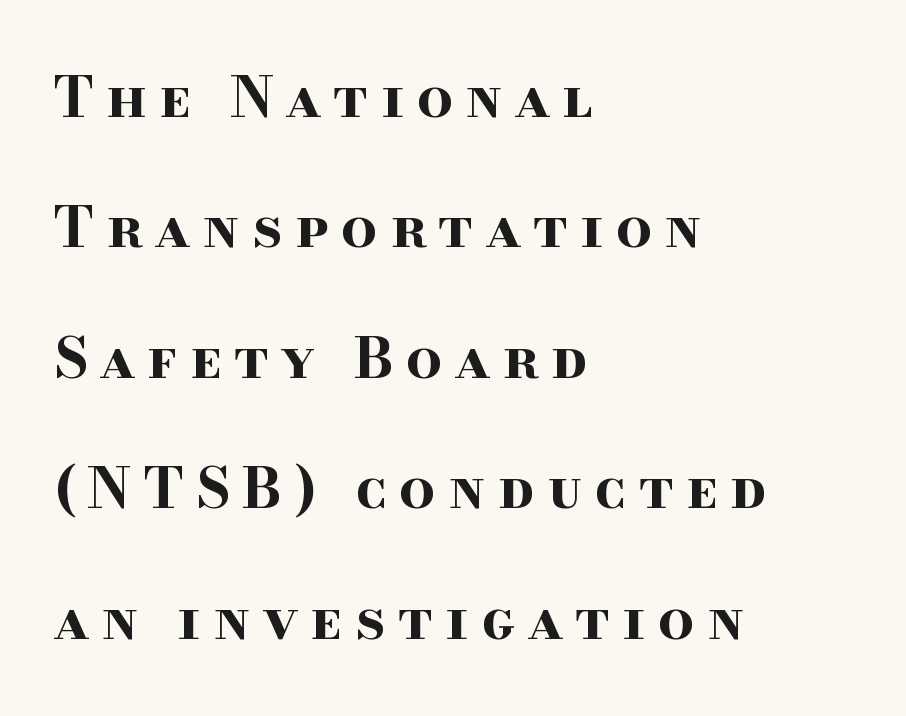
{"serif": "yes", "italic": "no", "bold": "yes", "weight": "bold", "width": "wide", "stroke_contrast": "high", "x_height": "small", "monospaced": "no", "underline": "no", "align": "left", "line_spacing": "loose", "line_spacing_ratio": 2.33, "letter_spacing": "wide", "letter_spacing_em": 0.22, "glyph_px": 56}
